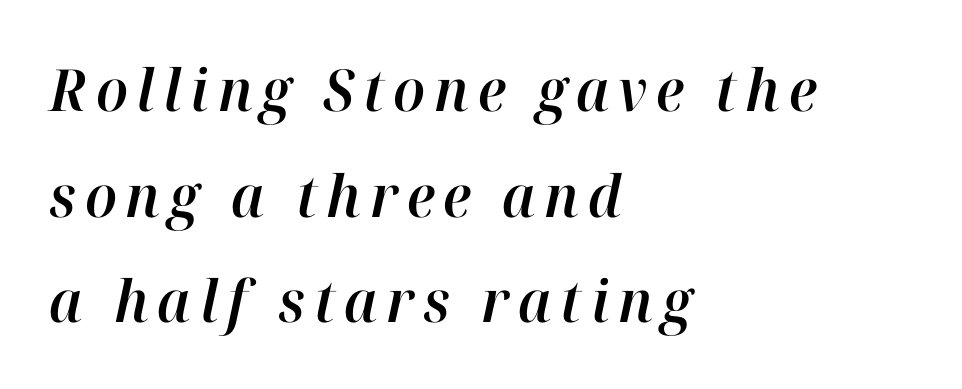
A typesetter would call this proportional, since set widths differ per character. Does the lettering tilt? It does — this is italic. Every row of glyphs begins at an identical x-position on the left. A clean baseline with only descenders dipping below it.
